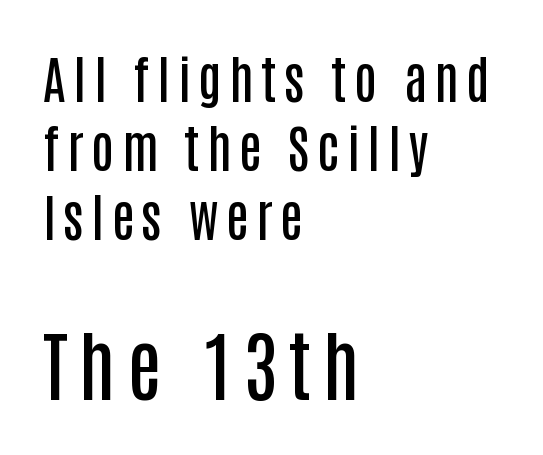
{"serif": "no", "italic": "no", "bold": "semi", "weight": "semibold", "width": "condensed", "stroke_contrast": "low", "x_height": "large", "monospaced": "no", "underline": "no", "align": "left", "line_spacing": "normal", "line_spacing_ratio": 1.35, "larger_block": "second", "size_ratio": 1.51, "glyph_px": 77}
